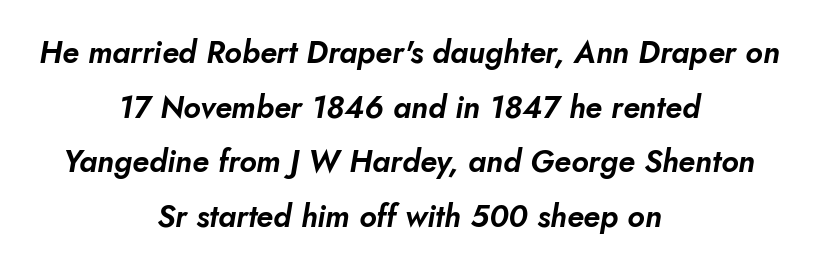
Reading down the block, each line starts at a different indent, mirrored at its end. Each row of text sits above clean, open space. Caption: standard tracking, unaltered. This sample has the flowing, uneven cadence of proportional lettering.
